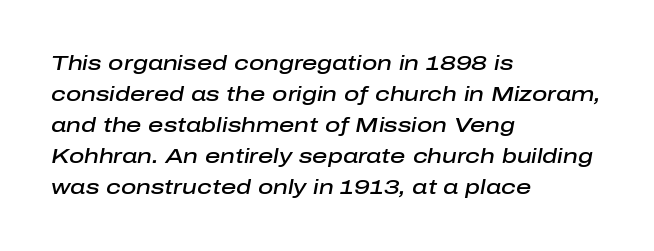
{"italic": "yes", "lean": "right", "slant_degrees": 10, "bold": "semi", "underline": "no", "align": "left", "line_spacing": "normal", "line_spacing_ratio": 1.48, "letter_spacing": "normal", "letter_spacing_em": 0.0, "glyph_px": 21}
